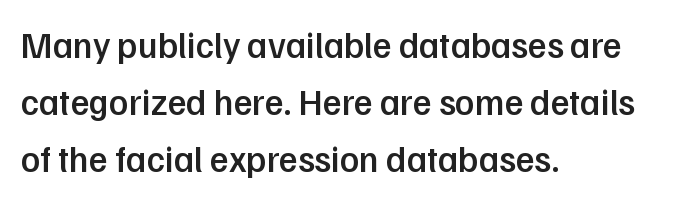
{"serif": "no", "italic": "no", "bold": "semi", "weight": "semibold", "width": "normal", "stroke_contrast": "low", "x_height": "medium", "monospaced": "no", "underline": "no", "align": "left", "line_spacing": "normal", "line_spacing_ratio": 1.59, "letter_spacing": "normal", "letter_spacing_em": 0.0, "glyph_px": 36}
